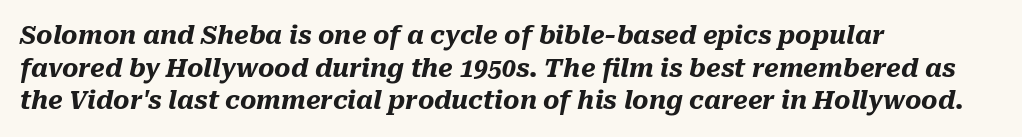
Pretty heavy lettering here — definitely bold. The glyphs are unaccompanied by any horizontal stroke below them. A typesetter would call this leading conventional body-copy spacing. The rag falls on the right side of this text block. Compared with typical body copy, the letter spacing here is the same.
